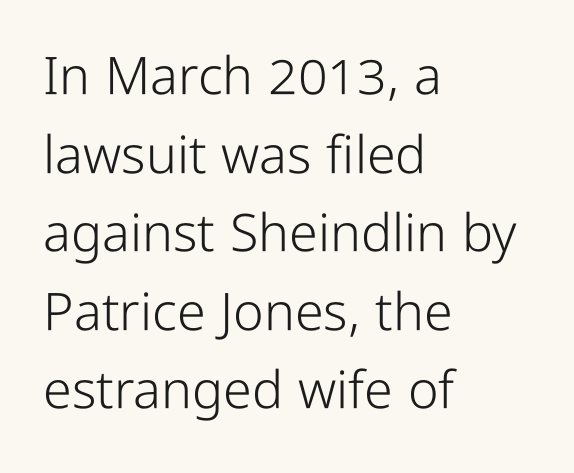
Q: Is the text bold? A: No.
Q: Is the text italic (slanted)? A: No, it is upright.
Q: Is the typeface a serif or a sans-serif typeface? A: Sans-serif.
Q: Is the text underlined? A: No.
Q: How is the paragraph aligned? A: Left-aligned.
Q: Is the spacing between letters normal or unusually wide? A: Normal.
Q: Is the spacing between lines tight, normal or loose? A: Normal.
Q: Width (condensed, normal, or wide)? A: Condensed.
Q: Stroke contrast? A: Low.
Q: x-height? A: Medium.
Q: Monospaced? A: No.
